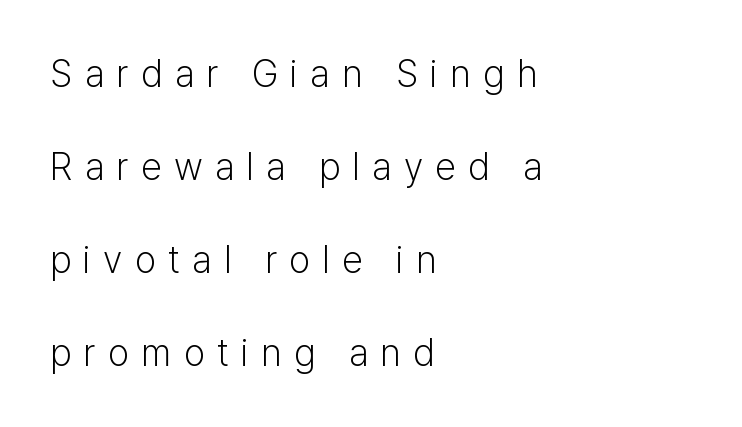
This sample has the flowing, uneven cadence of proportional lettering. Descender tails drop into unmarked territory. Left-aligned paragraph, ragged on the right. The type is letterspaced generously, with wide tracking. Grotesque or geometric, the face here clearly has no serifs. Summary of weight: not heavy and not bold.
